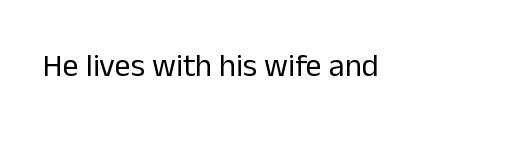
Q: Is the text bold? A: No.
Q: Is the text italic (slanted)? A: No, it is upright.
Q: Is the typeface a serif or a sans-serif typeface? A: Sans-serif.
Q: Is the text underlined? A: No.
Q: Is the spacing between letters normal or unusually wide? A: Normal.
Q: Width (condensed, normal, or wide)? A: Normal.
Q: Stroke contrast? A: Low.
Q: x-height? A: Medium.
Q: Monospaced? A: No.
